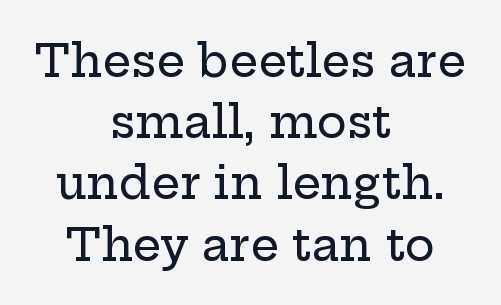
Q: Is the text italic (slanted)? A: No, it is upright.
Q: Is the typeface a serif or a sans-serif typeface? A: Serif.
Q: Is the text underlined? A: No.
Q: How is the paragraph aligned? A: Centered.
Q: Is the spacing between letters normal or unusually wide? A: Normal.
Q: Is the spacing between lines tight, normal or loose? A: Normal.
Q: Width (condensed, normal, or wide)? A: Wide.
Q: Stroke contrast? A: Low.
Q: x-height? A: Medium.
Q: Monospaced? A: No.
